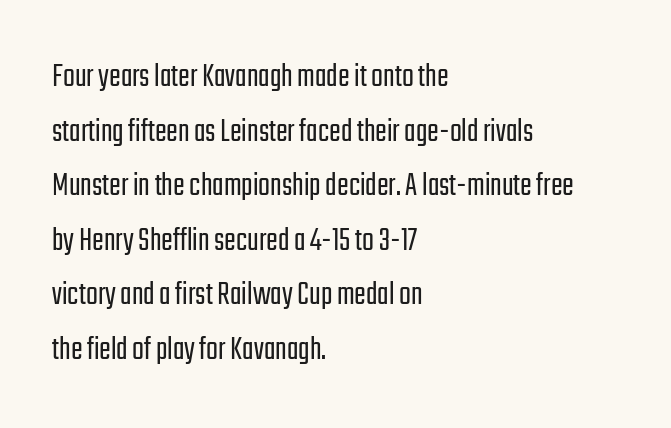
The string is rendered with underlining switched off. The lines are quadded left. The rendering keeps characters at their native spacing. Every stem runs plumb, perpendicular to the baseline. Stem width sits at or under what a default text font uses.
